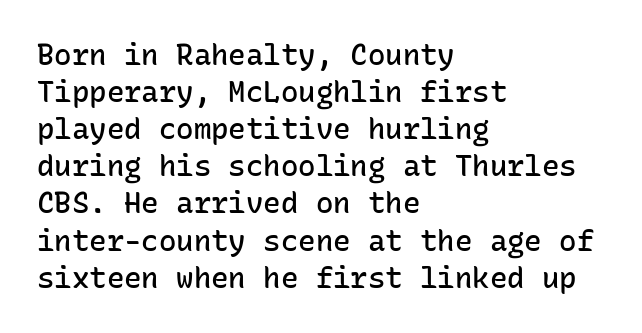
Rendered with straight, roman letterforms. No word sits above an underline. Left-aligned paragraph, ragged on the right. A typesetter would call this leading conventional body-copy spacing. I'd call this a sans setting — the letters go barefoot.
